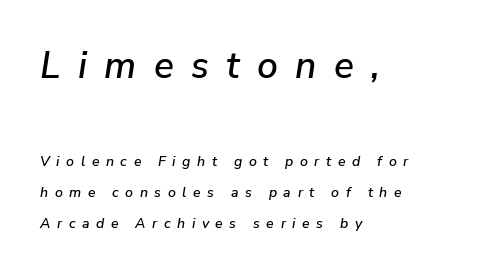
In CSS terms this would be text-align: left. The block of text is sparse from top to bottom, with ample space between rows. Tall strokes in this sample are angled rather than plumb. Nobody drew a line under any word here.
